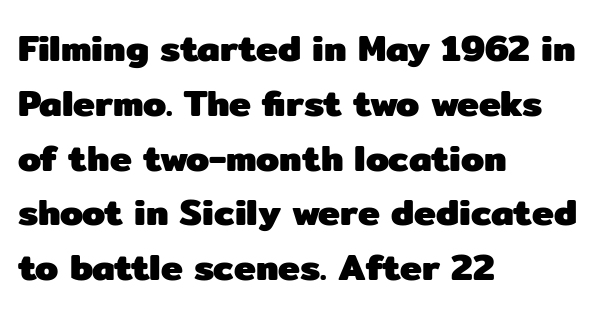
Q: Is the text bold? A: Yes.
Q: Is the text italic (slanted)? A: No, it is upright.
Q: Is the typeface a serif or a sans-serif typeface? A: Sans-serif.
Q: Is the text underlined? A: No.
Q: How is the paragraph aligned? A: Left-aligned.
Q: Is the spacing between letters normal or unusually wide? A: Normal.
Q: Is the spacing between lines tight, normal or loose? A: Normal.
Q: Width (condensed, normal, or wide)? A: Normal.
Q: Stroke contrast? A: Low.
Q: x-height? A: Medium.
Q: Monospaced? A: No.
